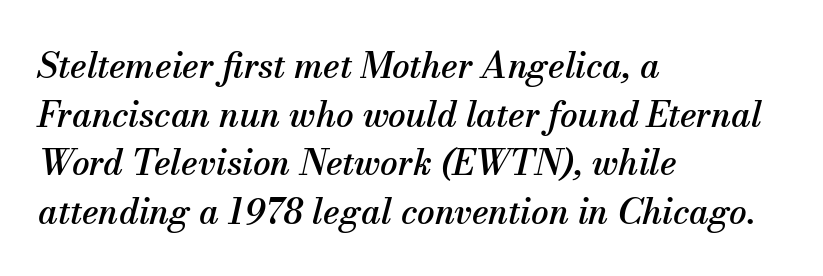
Q: Is the text italic (slanted)? A: Yes, it leans right by about 13 degrees.
Q: Is the typeface a serif or a sans-serif typeface? A: Serif.
Q: Is the text underlined? A: No.
Q: How is the paragraph aligned? A: Left-aligned.
Q: Is the spacing between letters normal or unusually wide? A: Normal.
Q: Is the spacing between lines tight, normal or loose? A: Normal.
Q: Width (condensed, normal, or wide)? A: Normal.
Q: Stroke contrast? A: Medium.
Q: x-height? A: Small.
Q: Monospaced? A: No.
